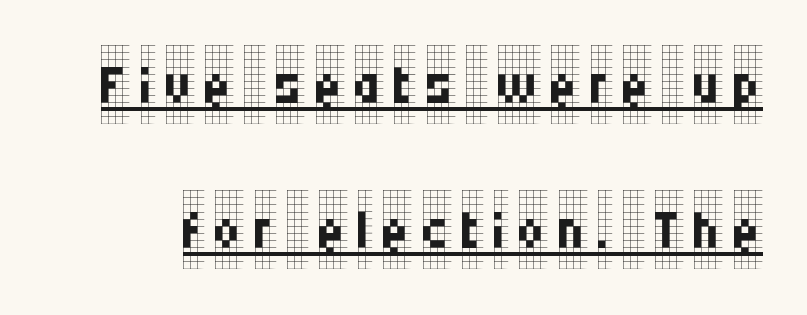
The letters carry serifs — small finishing strokes at the ends of their stems. Counters stay open thanks to moderate or lighter strokes. The axis of the letterforms is exactly vertical. A baseline rule has been typeset under these characters. The face used here is proportionally spaced, like ordinary book or web type.
